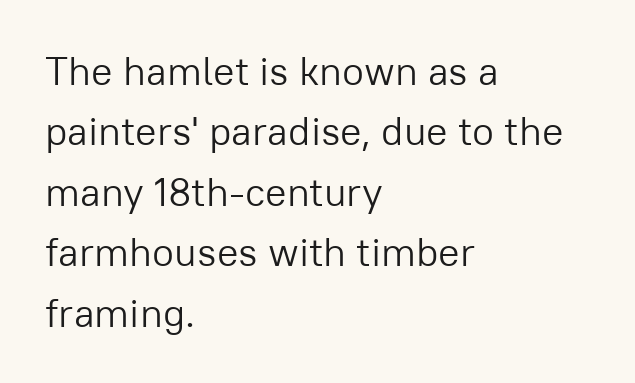
These lines are rendered in a variable-pitch font. A typesetter would label this face a sans. Between one letter and the next there's only the usual sliver of space. No chunkiness to these letters — they're not bold. A normal amount of white space separates one row of letters from the next.
